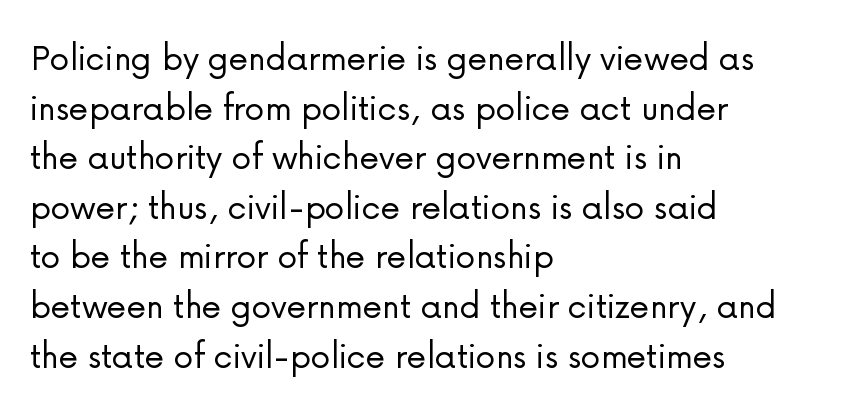
Q: Is the text bold? A: No.
Q: Is the text italic (slanted)? A: No, it is upright.
Q: Is the typeface a serif or a sans-serif typeface? A: Sans-serif.
Q: Is the text underlined? A: No.
Q: How is the paragraph aligned? A: Left-aligned.
Q: Is the spacing between letters normal or unusually wide? A: Normal.
Q: Width (condensed, normal, or wide)? A: Normal.
Q: Stroke contrast? A: Low.
Q: x-height? A: Medium.
Q: Monospaced? A: No.
